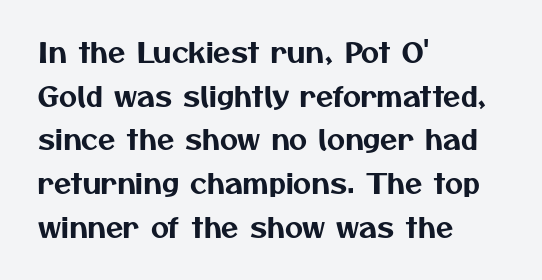
A normal amount of white space separates one row of letters from the next. Nothing sits at the stroke ends, so this counts as sans-serif. Does the copy run flush right? No — it runs flush left. The horizontal fit of the characters is conventional and even.
